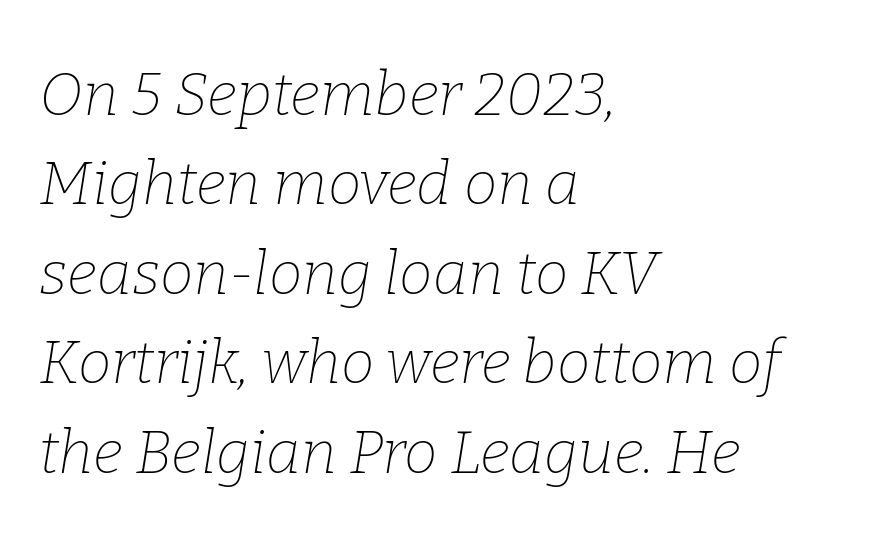
Baseline-to-baseline distance is the conventional proportion of letter height. The text block is weighted toward the left margin, trailing off unevenly rightward. The face used here is seriffed, in the tradition of book romans. Nobody touched the tracking dial on this one. When letters slant like this, we call the style italic. The letters advance in unequal steps, a hallmark of proportional type.
